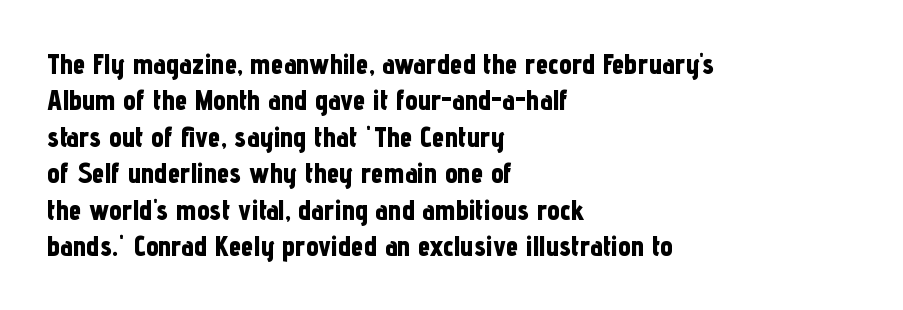
{"serif": "no", "italic": "no", "bold": "yes", "weight": "bold", "width": "condensed", "stroke_contrast": "low", "x_height": "medium", "monospaced": "no", "underline": "no", "align": "left", "line_spacing": "normal", "line_spacing_ratio": 1.3, "letter_spacing": "normal", "letter_spacing_em": 0.0, "glyph_px": 28}
